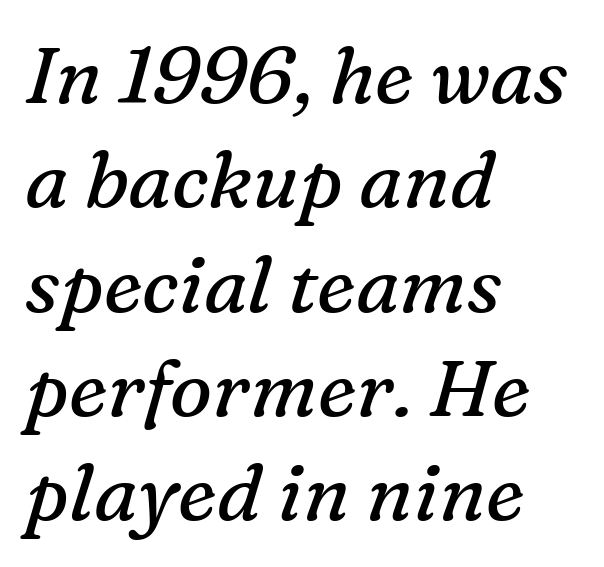
{"serif": "yes", "italic": "yes", "lean": "right", "slant_degrees": 16, "bold": "no", "weight": "regular", "width": "normal", "stroke_contrast": "medium", "x_height": "medium", "monospaced": "no", "underline": "no", "align": "left", "line_spacing": "normal", "line_spacing_ratio": 1.32, "letter_spacing": "normal", "letter_spacing_em": 0.0, "glyph_px": 79}
